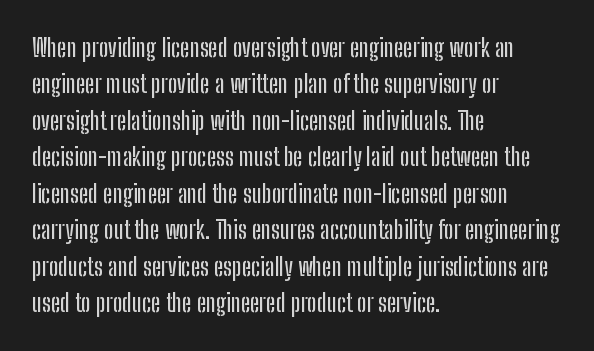
Plain, unruled lines of type. The type is set solid horizontally, with unmodified tracking. Tall strokes in this sample are plumb rather than angled. Regarding leading, the lines here are spaced in the standard way.
